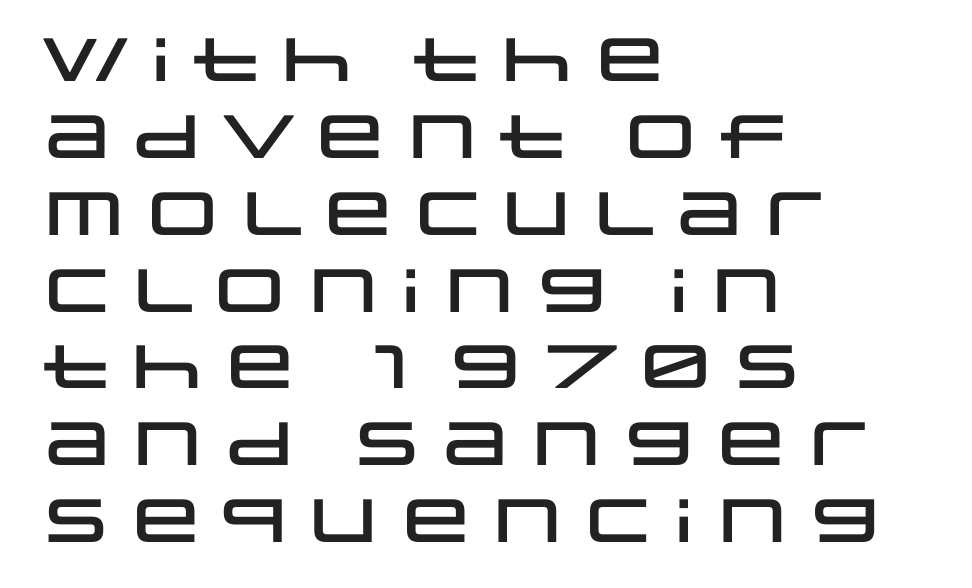
Q: Is the text italic (slanted)? A: No, it is upright.
Q: Is the typeface a serif or a sans-serif typeface? A: Sans-serif.
Q: Is the text underlined? A: No.
Q: How is the paragraph aligned? A: Left-aligned.
Q: Is the spacing between letters normal or unusually wide? A: Normal.
Q: Is the spacing between lines tight, normal or loose? A: Normal.
Q: Width (condensed, normal, or wide)? A: Wide.
Q: Stroke contrast? A: Low.
Q: x-height? A: Large.
Q: Monospaced? A: No.
